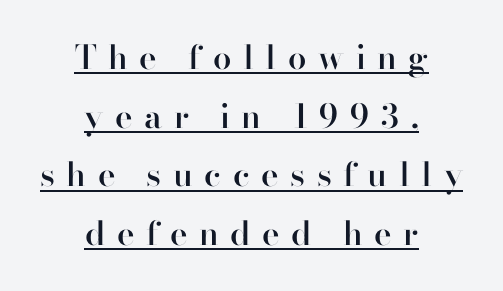
Where is the straight margin? There isn't one; the lines are centered. Nope, not italic — everything's standing straight. The glyphs in this specimen are sans serif. Is the letter spacing exaggerated? Yes — the characters are pushed far apart.
